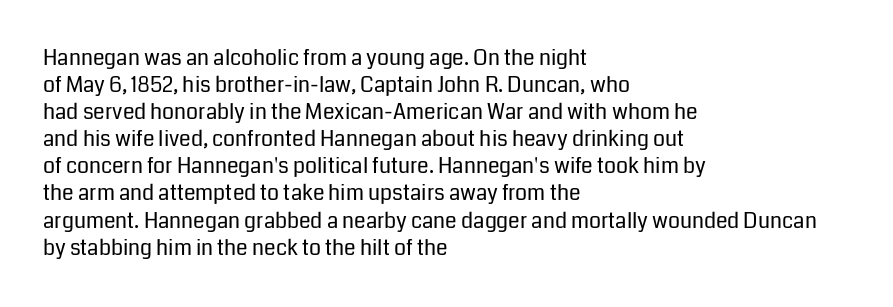
{"italic": "no", "bold": "no", "underline": "no", "align": "left", "line_spacing": "normal", "line_spacing_ratio": 1.29, "letter_spacing": "normal", "letter_spacing_em": 0.0, "glyph_px": 21}
